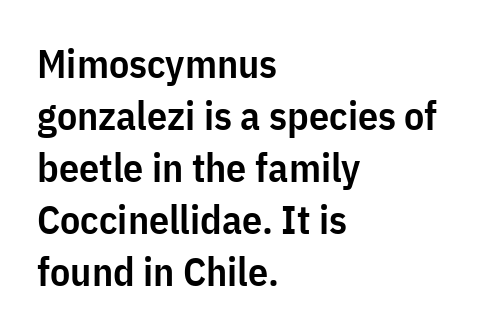
{"serif": "no", "italic": "no", "bold": "semi", "weight": "semibold", "width": "condensed", "stroke_contrast": "low", "x_height": "medium", "monospaced": "no", "underline": "no", "align": "left", "line_spacing": "normal", "line_spacing_ratio": 1.3, "letter_spacing": "normal", "letter_spacing_em": 0.0, "glyph_px": 40}
